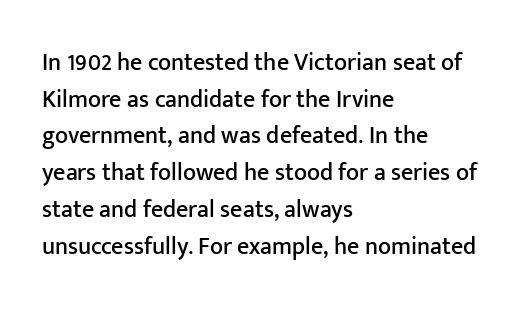
Q: Is the text italic (slanted)? A: No, it is upright.
Q: Is the text underlined? A: No.
Q: How is the paragraph aligned? A: Left-aligned.
Q: Is the spacing between letters normal or unusually wide? A: Normal.
Q: Is the spacing between lines tight, normal or loose? A: Normal.
